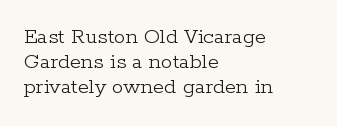
If you drew a ruler down the left edge, every line would touch it. Type without underlining. Stroke thickness stays within the range of a standard reading face or lighter. This block would grow much taller if given ordinary leading; it's compressed now. The face used here is rendered with its standard letterfit.
